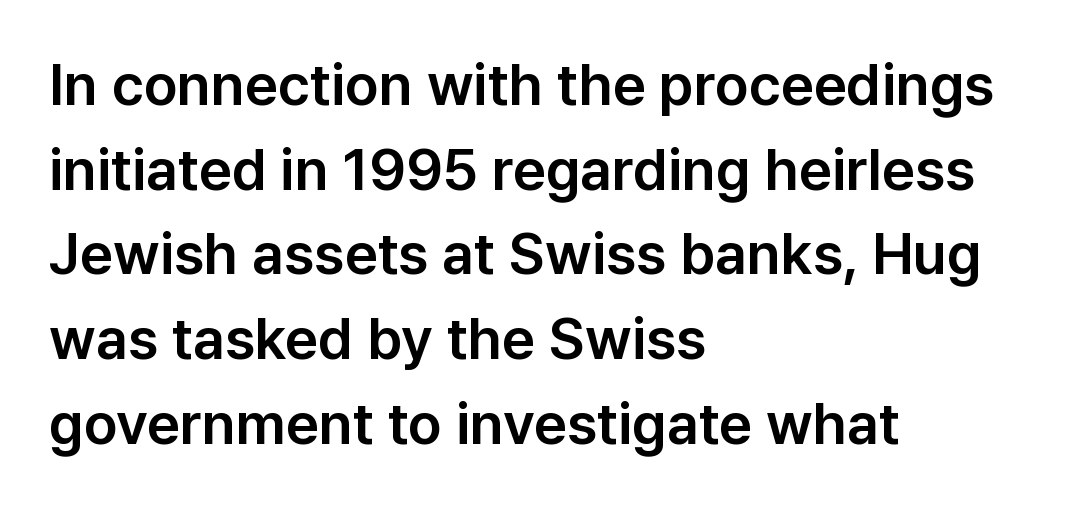
The image shows 58 px sans-serif type, upright; set left-aligned, normal line spacing (1.46x), normal letter spacing, not underlined; low stroke contrast and a medium x-height.
